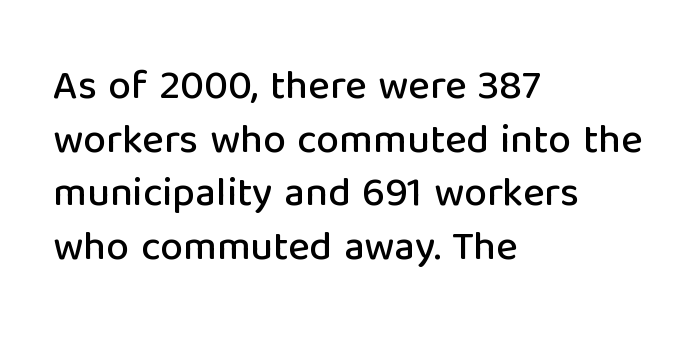
The image shows 41 px sans-serif type, upright; set left-aligned, normal line spacing (1.31x), normal letter spacing, not underlined; low stroke contrast and a medium x-height.
